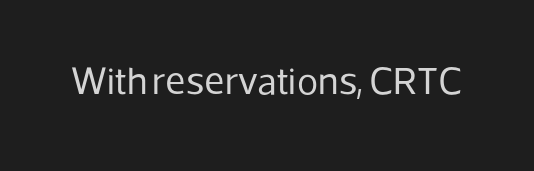
Q: Is the text bold? A: No.
Q: Is the text italic (slanted)? A: No, it is upright.
Q: Is the typeface a serif or a sans-serif typeface? A: Sans-serif.
Q: Is the text underlined? A: No.
Q: Is the spacing between letters normal or unusually wide? A: Normal.
Q: Width (condensed, normal, or wide)? A: Normal.
Q: Stroke contrast? A: Low.
Q: x-height? A: Medium.
Q: Monospaced? A: No.
